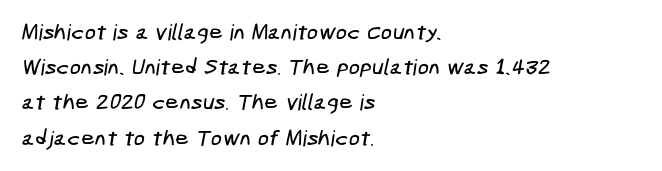
Default kerning and tracking; the words read as compact shapes. No word sits above an underline. This sample keeps an unexceptional amount of space between lines. Horizontal alignment here is leftward, the default for most running prose.
